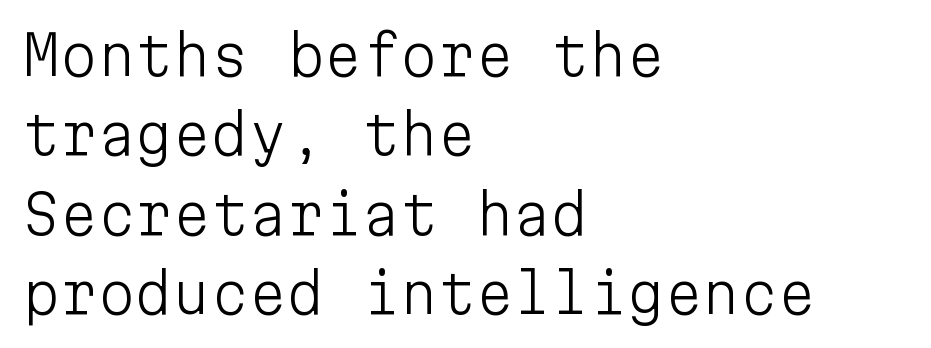
Q: Is the text bold? A: No.
Q: Is the text italic (slanted)? A: No, it is upright.
Q: Is the typeface a serif or a sans-serif typeface? A: Sans-serif.
Q: Is the text underlined? A: No.
Q: How is the paragraph aligned? A: Left-aligned.
Q: Is the spacing between letters normal or unusually wide? A: Normal.
Q: Is the spacing between lines tight, normal or loose? A: Normal.
Q: Width (condensed, normal, or wide)? A: Normal.
Q: Stroke contrast? A: Low.
Q: x-height? A: Medium.
Q: Monospaced? A: Yes.
